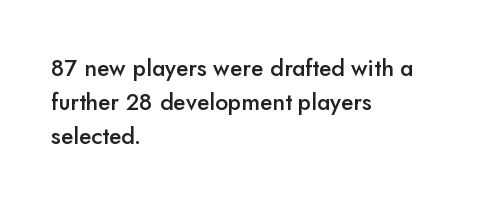
{"italic": "no", "bold": "semi", "underline": "no", "align": "left", "line_spacing": "normal", "line_spacing_ratio": 1.48, "letter_spacing": "normal", "letter_spacing_em": 0.0, "glyph_px": 23}
